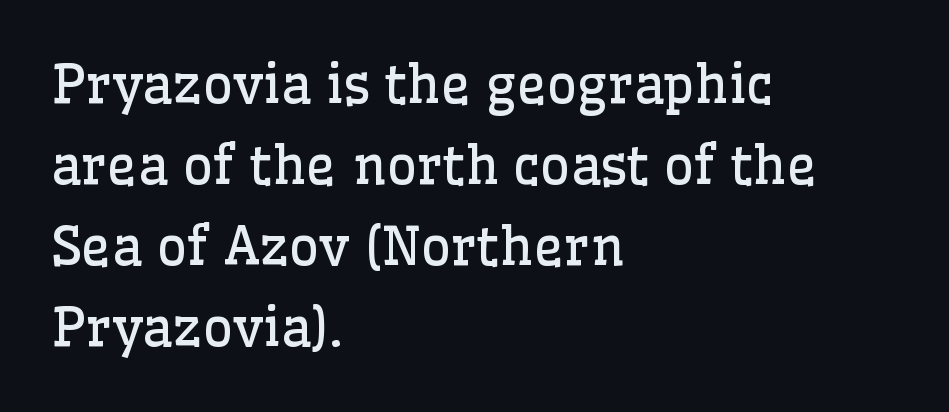
{"serif": "yes", "italic": "no", "bold": "no", "weight": "regular", "width": "normal", "stroke_contrast": "low", "x_height": "medium", "monospaced": "no", "underline": "no", "align": "left", "line_spacing": "normal", "line_spacing_ratio": 1.56, "letter_spacing": "normal", "letter_spacing_em": 0.0, "glyph_px": 52}
